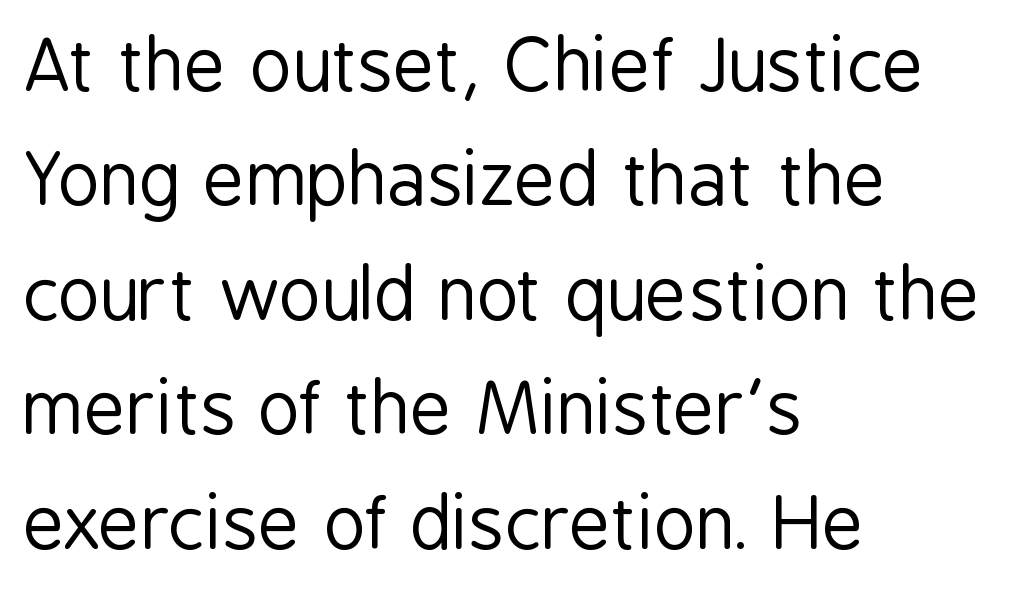
{"serif": "no", "italic": "no", "bold": "no", "weight": "regular", "width": "condensed", "stroke_contrast": "low", "x_height": "medium", "monospaced": "no", "underline": "no", "align": "left", "line_spacing": "normal", "line_spacing_ratio": 1.59, "letter_spacing": "normal", "letter_spacing_em": 0.0, "glyph_px": 72}
